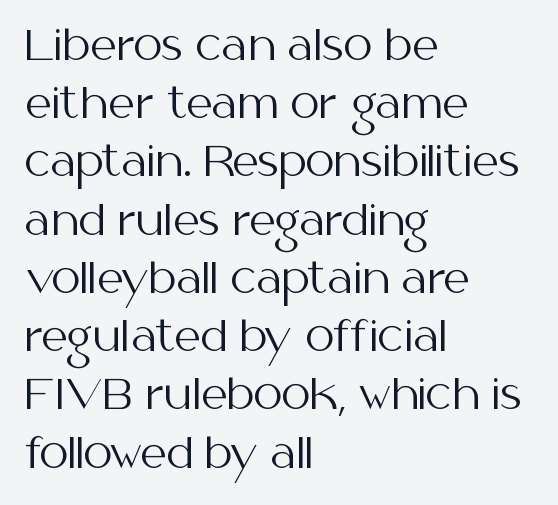
Q: Is the text bold? A: No.
Q: Is the text italic (slanted)? A: No, it is upright.
Q: Is the typeface a serif or a sans-serif typeface? A: Sans-serif.
Q: Is the text underlined? A: No.
Q: How is the paragraph aligned? A: Left-aligned.
Q: Is the spacing between letters normal or unusually wide? A: Normal.
Q: Is the spacing between lines tight, normal or loose? A: Normal.
Q: Width (condensed, normal, or wide)? A: Normal.
Q: Stroke contrast? A: Medium.
Q: x-height? A: Medium.
Q: Monospaced? A: No.
